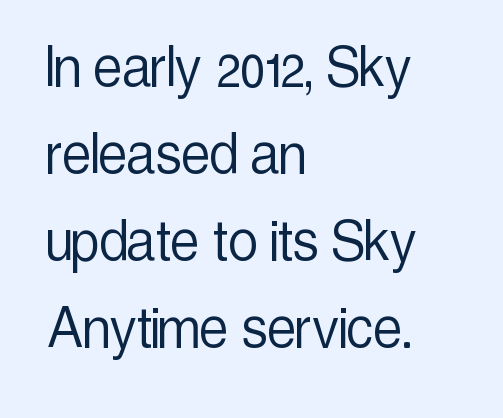
Q: Is the text bold? A: No.
Q: Is the text italic (slanted)? A: No, it is upright.
Q: Is the typeface a serif or a sans-serif typeface? A: Sans-serif.
Q: Is the text underlined? A: No.
Q: How is the paragraph aligned? A: Left-aligned.
Q: Is the spacing between letters normal or unusually wide? A: Normal.
Q: Is the spacing between lines tight, normal or loose? A: Normal.
Q: Width (condensed, normal, or wide)? A: Condensed.
Q: x-height? A: Medium.
Q: Monospaced? A: No.
